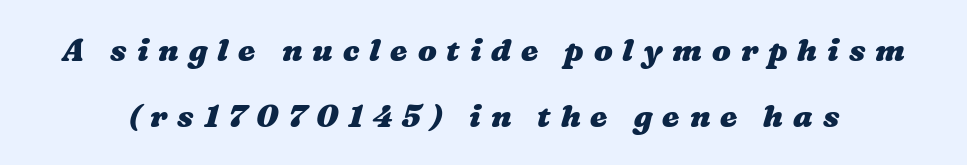
This sample has the flowing, uneven cadence of proportional lettering. This sample trades compactness for vertical openness between lines. The gap between lines stays unmarked. The letters are spread apart with noticeably loose tracking. Summary of weight: heavy, a full bold.
